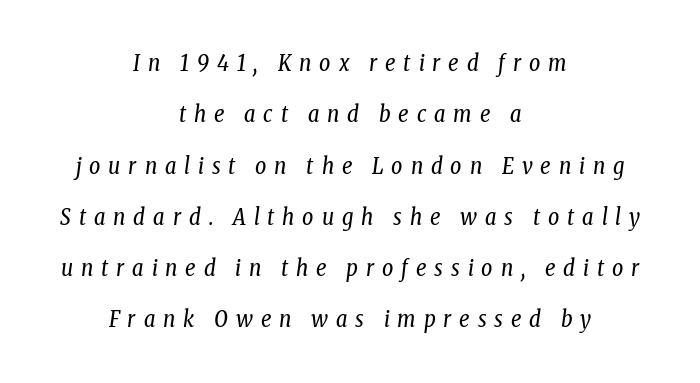
Centered paragraph, ragged on both sides. This reads as an unemphasized weight, regular at the heaviest. The horizontal fit of the characters is loose and conspicuously gappy. Slanted lettering throughout. Decoration check: the copy has no underline. Whoever set this chose breathing room over compactness in the vertical rhythm.
